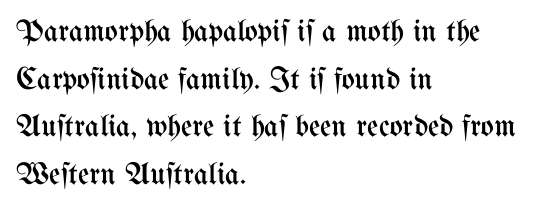
The image shows 31 px regular-weight, condensed type, upright; set left-aligned, normal line spacing (1.54x), normal letter spacing, not underlined; medium stroke contrast and a medium x-height.
